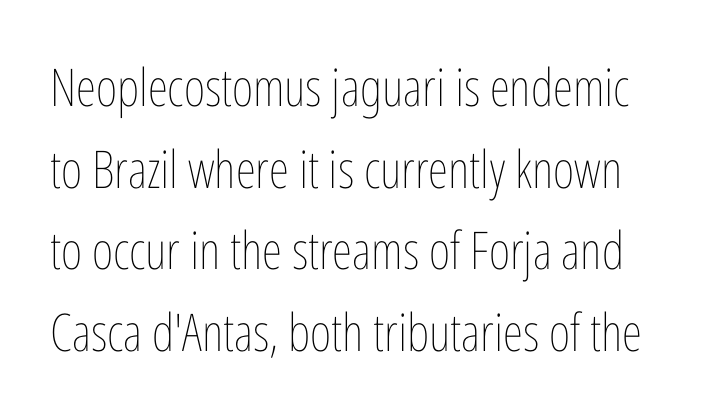
How are the letters spaced? Ordinarily, with no added tracking. Is the stroke heavy? The answer is a plain regular-or-lighter. Style check: upright. Note the varied advance widths — an 'i' is clearly narrower than an 'm'.
